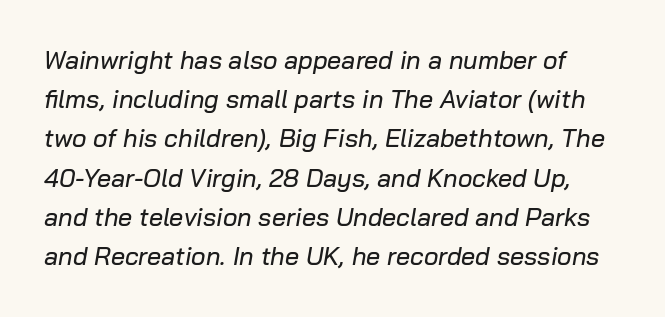
The letterforms sit shoulder to shoulder at normal distance. The whole block is typeset with a tilt. Rows of type keep a routine distance in the vertical direction. A clean baseline with only descenders dipping below it.
